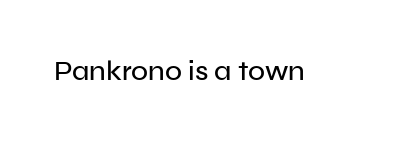
Q: Is the text italic (slanted)? A: No, it is upright.
Q: Is the typeface a serif or a sans-serif typeface? A: Sans-serif.
Q: Is the text underlined? A: No.
Q: Is the spacing between letters normal or unusually wide? A: Normal.
Q: Width (condensed, normal, or wide)? A: Normal.
Q: Stroke contrast? A: Low.
Q: x-height? A: Medium.
Q: Monospaced? A: No.
